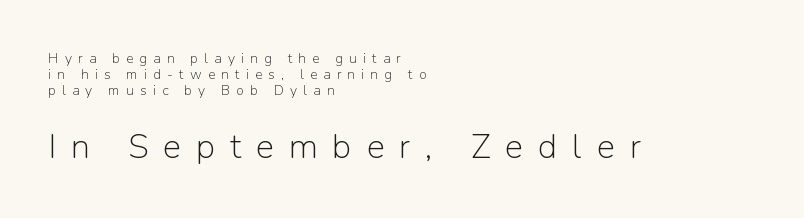
The letters are spread apart with noticeably loose tracking. Notice how the stems are strictly vertical — no italics here. Looks like regular typesetting: each glyph gets only the width it needs. Decoration check: the copy has no underline. The typesetting does not lean heavy: it is not bold. No feet cap the strokes, marking this as sans-serif type.
